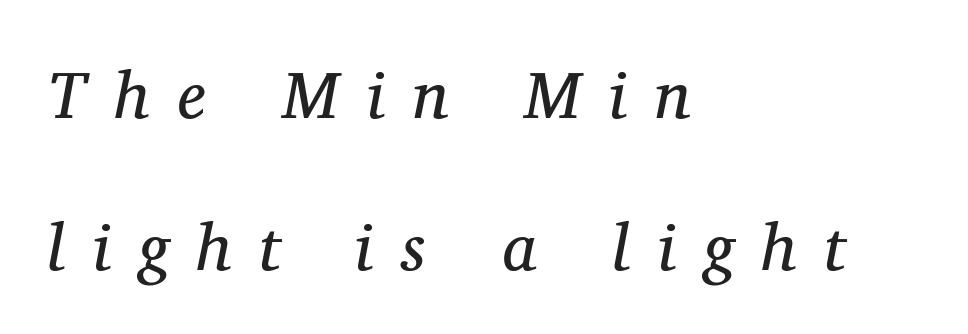
These lines stack with their left ends in a neat column. Summary of vertical rhythm: relaxed, with wide interline spacing. A bare baseline throughout the passage. The glyphs look as if they've been sheared to an angle. Is the type heavy? It reads as light-to-regular instead. I'd call this a serif setting — the letters wear small feet.
